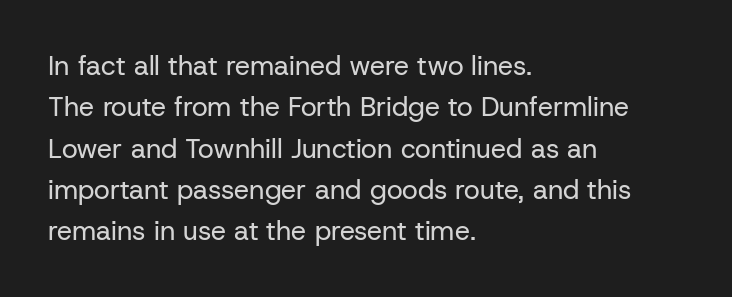
{"italic": "no", "bold": "no", "underline": "no", "align": "left", "line_spacing": "normal", "line_spacing_ratio": 1.53, "letter_spacing": "normal", "letter_spacing_em": 0.0, "glyph_px": 27}
